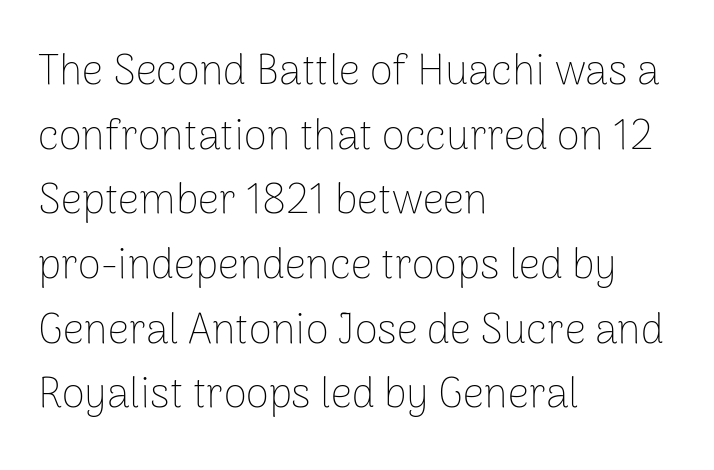
The image shows 42 px thin sans-serif type, upright; set left-aligned, normal line spacing (1.54x), normal letter spacing, not underlined; low stroke contrast and a medium x-height.
